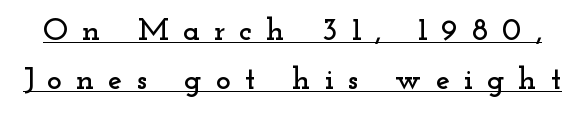
{"serif": "yes", "italic": "no", "width": "wide", "stroke_contrast": "low", "x_height": "small", "monospaced": "no", "underline": "yes", "line_spacing": "normal", "line_spacing_ratio": 1.53, "letter_spacing": "wide", "letter_spacing_em": 0.43, "glyph_px": 32}
